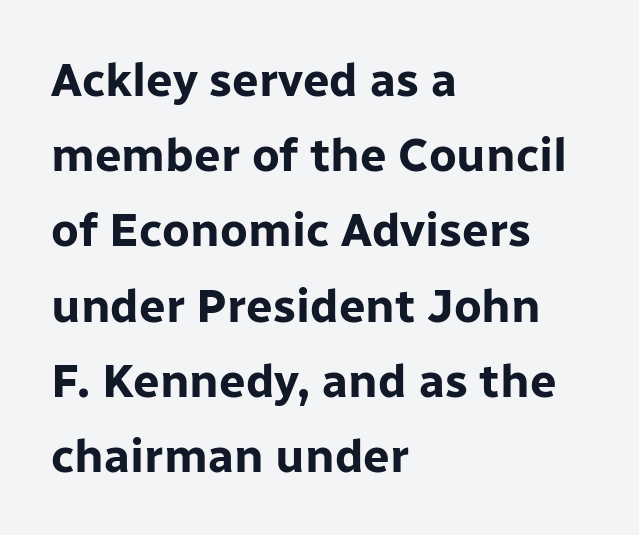
{"serif": "no", "italic": "no", "bold": "yes", "weight": "bold", "width": "normal", "stroke_contrast": "low", "x_height": "medium", "monospaced": "no", "underline": "no", "align": "left", "line_spacing": "normal", "line_spacing_ratio": 1.6, "letter_spacing": "normal", "letter_spacing_em": 0.0, "glyph_px": 47}
